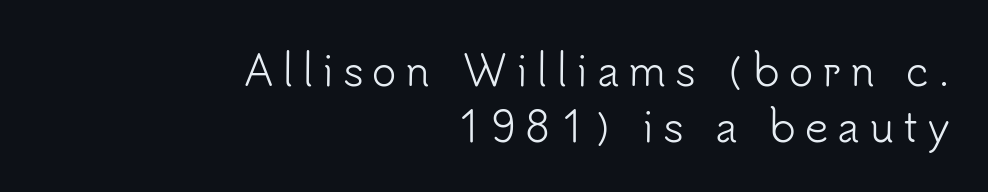
Stroke mass is kept to a normal reading level or below. One-word summary of the alignment: right. Italic: no, the glyphs are upright roman. Typographically, this falls in the sans-serif category.
